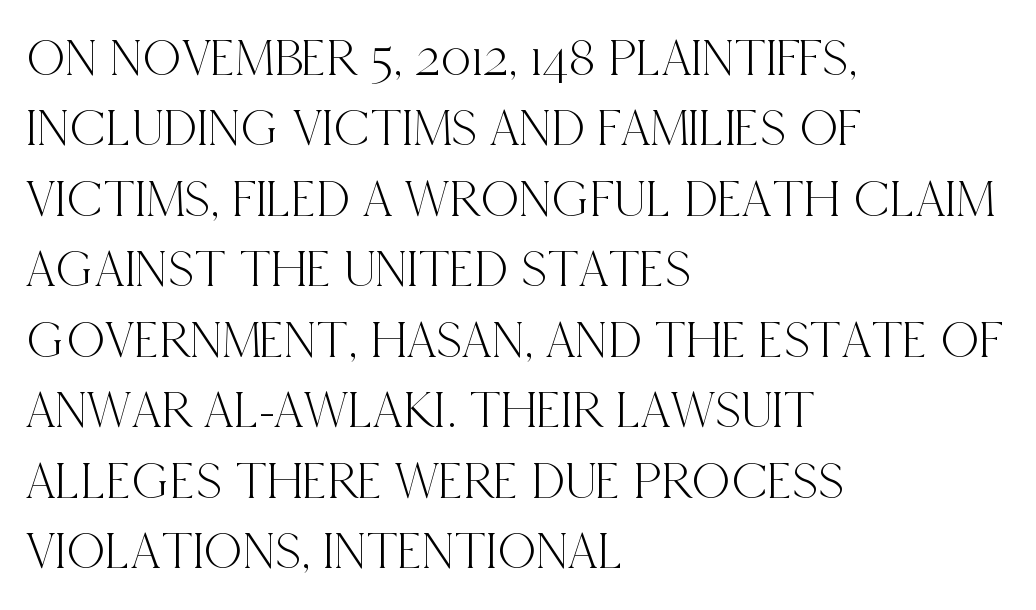
Q: Is the text italic (slanted)? A: No, it is upright.
Q: Is the typeface a serif or a sans-serif typeface? A: Serif.
Q: Is the text underlined? A: No.
Q: How is the paragraph aligned? A: Left-aligned.
Q: Is the spacing between letters normal or unusually wide? A: Normal.
Q: Is the spacing between lines tight, normal or loose? A: Normal.
Q: Width (condensed, normal, or wide)? A: Condensed.
Q: x-height? A: Large.
Q: Monospaced? A: No.
